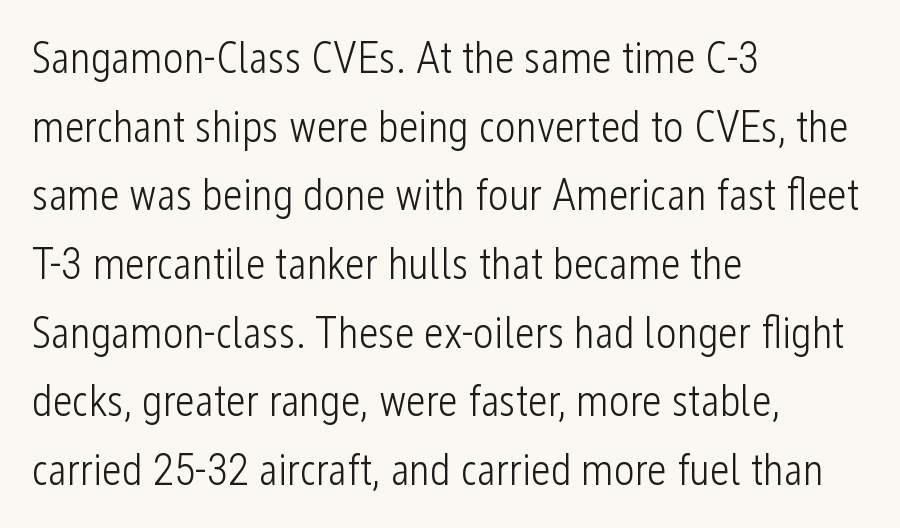
Q: Is the text bold? A: No.
Q: Is the text italic (slanted)? A: No, it is upright.
Q: Is the typeface a serif or a sans-serif typeface? A: Sans-serif.
Q: Is the text underlined? A: No.
Q: How is the paragraph aligned? A: Left-aligned.
Q: Is the spacing between letters normal or unusually wide? A: Normal.
Q: Is the spacing between lines tight, normal or loose? A: Normal.
Q: Width (condensed, normal, or wide)? A: Condensed.
Q: Stroke contrast? A: Low.
Q: x-height? A: Medium.
Q: Monospaced? A: No.
